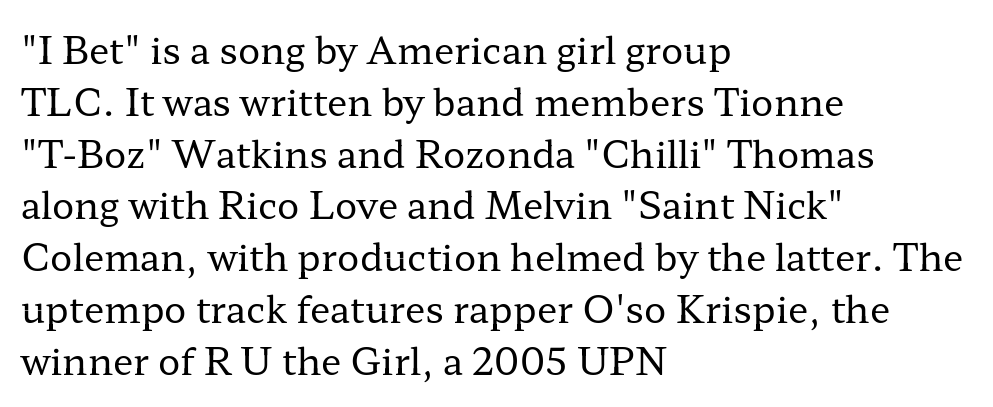
The image shows 37 px regular-weight, wide serif type, upright; set left-aligned, normal line spacing (1.4x), normal letter spacing, not underlined; low stroke contrast and a medium x-height.
